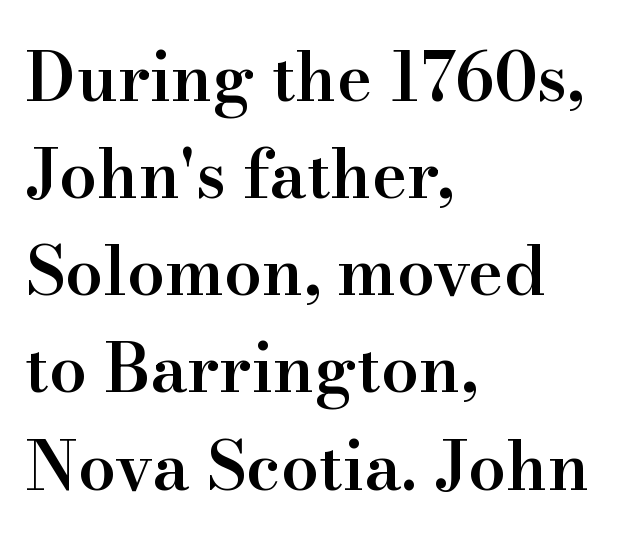
The letters stand upright; this is a roman face. Regular leading. Where is the straight margin? On the left. Between one letter and the next there's only the usual sliver of space.
